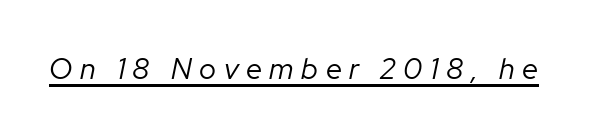
Q: Is the text bold? A: No.
Q: Is the text italic (slanted)? A: Yes, it leans right by about 12 degrees.
Q: Is the text underlined? A: Yes.
Q: Is the spacing between letters normal or unusually wide? A: Unusually wide.
Q: Width (condensed, normal, or wide)? A: Normal.
Q: Stroke contrast? A: Low.
Q: x-height? A: Medium.
Q: Monospaced? A: No.
